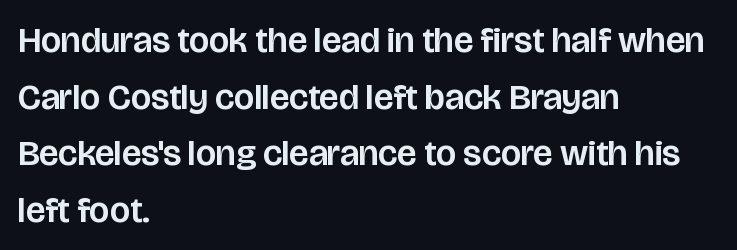
The lines sit at an ordinary, default distance from one another. Check under the words: just untouched page. Is the block centered? No — it sits flush against the left margin. The tracking reads as untouched default to a designer's eye. The letters stand upright; this is a roman face. A typesetter would call this proportional, since set widths differ per character.
